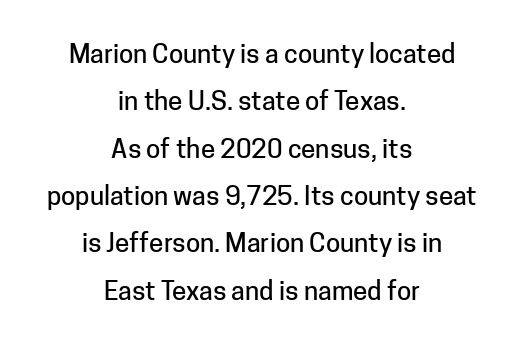
Q: Is the text italic (slanted)? A: No, it is upright.
Q: Is the text underlined? A: No.
Q: How is the paragraph aligned? A: Centered.
Q: Is the spacing between letters normal or unusually wide? A: Normal.
